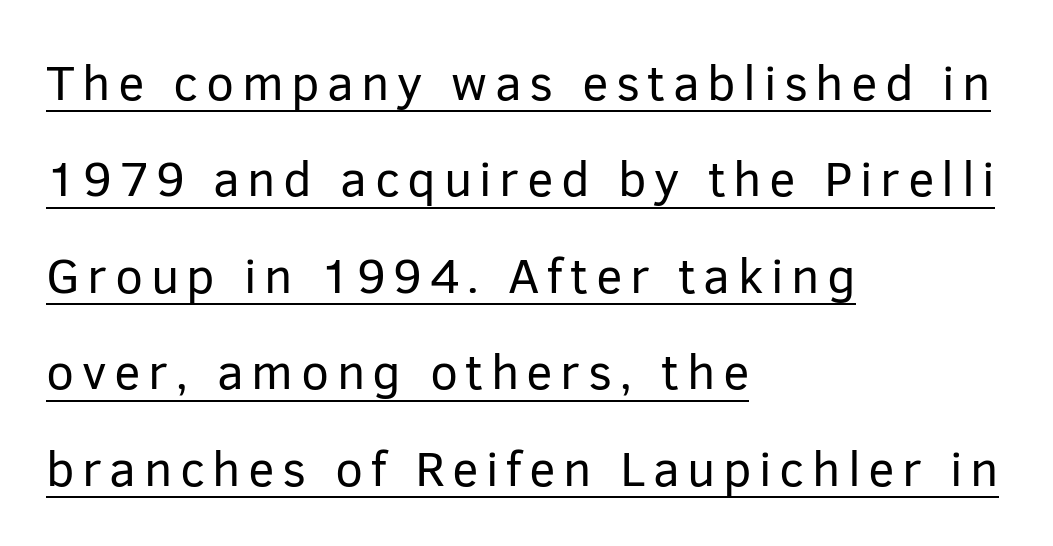
Q: Is the text bold? A: No.
Q: Is the text italic (slanted)? A: No, it is upright.
Q: Is the typeface a serif or a sans-serif typeface? A: Sans-serif.
Q: Is the text underlined? A: Yes.
Q: How is the paragraph aligned? A: Left-aligned.
Q: Is the spacing between lines tight, normal or loose? A: Loose.
Q: Width (condensed, normal, or wide)? A: Normal.
Q: Stroke contrast? A: Low.
Q: x-height? A: Medium.
Q: Monospaced? A: No.
